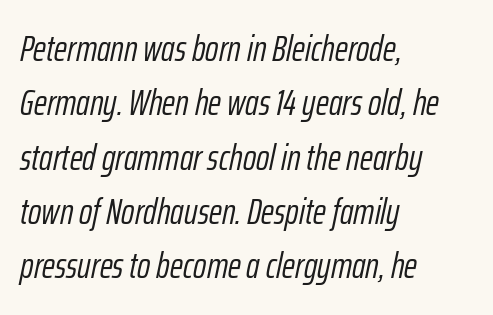
{"italic": "yes", "lean": "right", "slant_degrees": 12, "bold": "no", "weight": "light", "width": "condensed", "stroke_contrast": "low", "x_height": "medium", "monospaced": "no", "underline": "no", "align": "left", "line_spacing": "normal", "line_spacing_ratio": 1.51, "letter_spacing": "normal", "letter_spacing_em": 0.0, "glyph_px": 36}
